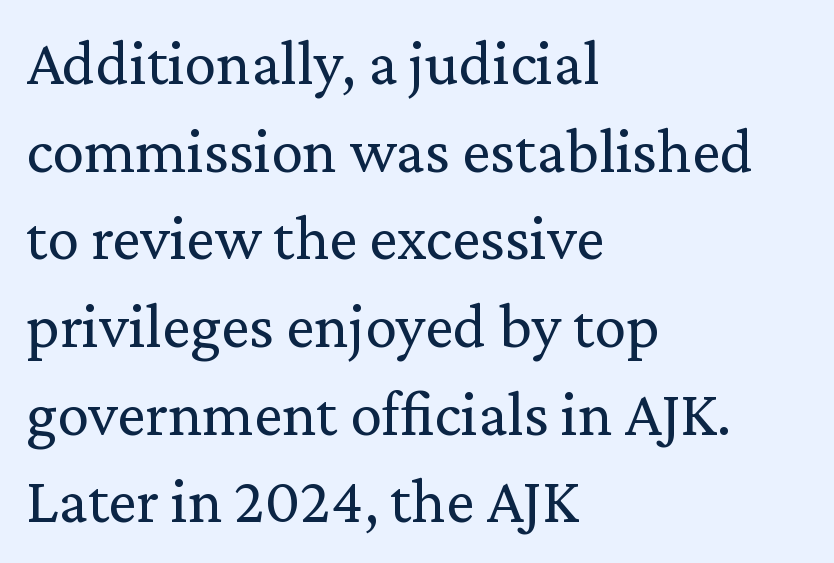
{"serif": "yes", "italic": "no", "bold": "no", "weight": "regular", "width": "normal", "stroke_contrast": "medium", "x_height": "medium", "monospaced": "no", "underline": "no", "align": "left", "line_spacing": "normal", "line_spacing_ratio": 1.37, "letter_spacing": "normal", "letter_spacing_em": 0.0, "glyph_px": 64}
